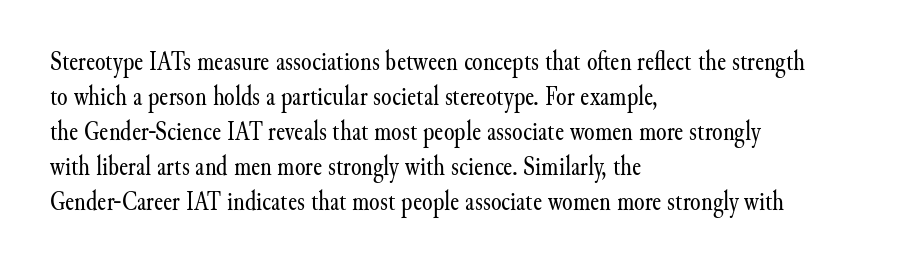
{"italic": "no", "bold": "no", "underline": "no", "align": "left", "line_spacing": "normal", "line_spacing_ratio": 1.3, "letter_spacing": "normal", "letter_spacing_em": 0.0, "glyph_px": 27}
